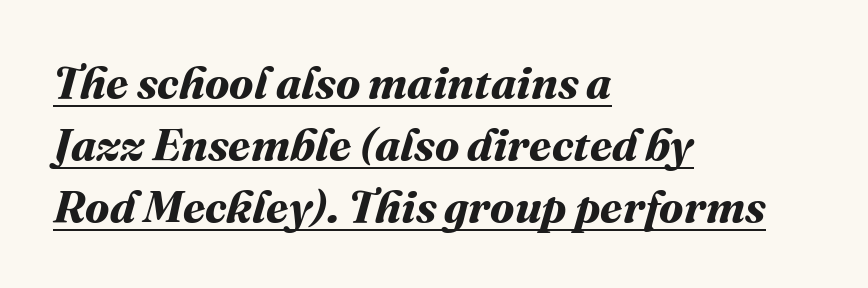
{"bold": "yes", "weight": "bold", "width": "normal", "stroke_contrast": "medium", "x_height": "medium", "monospaced": "no", "underline": "yes", "align": "left", "line_spacing": "normal", "line_spacing_ratio": 1.38, "letter_spacing": "normal", "letter_spacing_em": 0.0, "glyph_px": 45}
